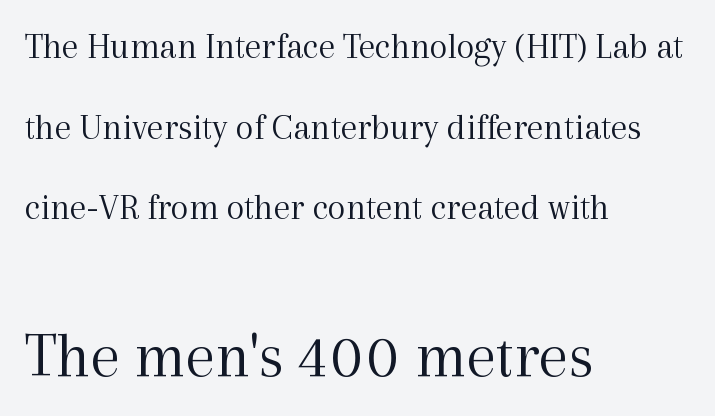
The typesetting does not lean heavy: it is not bold. The area under the type is left untouched. A typesetter would call this zero additional tracking. Line spacing here is loose. Does the lettering tilt? It doesn't — this is upright. Classification — serif.
